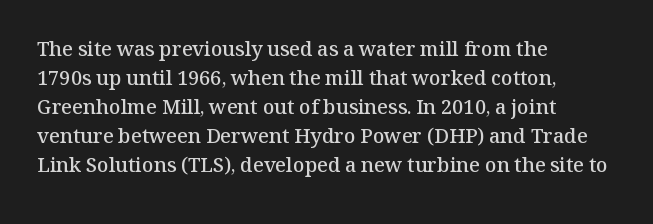
The typography opts for an upright posture over an oblique one. Descenders hang freely into open space. These lines sit exactly where default settings would place them. Stroke thickness is moderately raised; the sample reads as semibold. What stands out about the letter spacing? Nothing — it is the standard amount.
